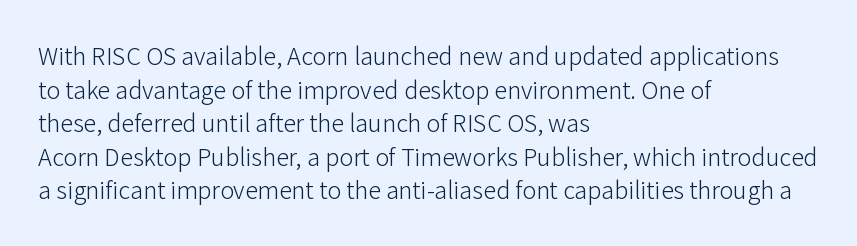
Interline gaps are of average width in this sample. In terms of posture, this sample is upright. Teacher's note: observe the even left margin — that is flush-left alignment. The cut favours lightness, reaching ordinary text weight at its darkest.
